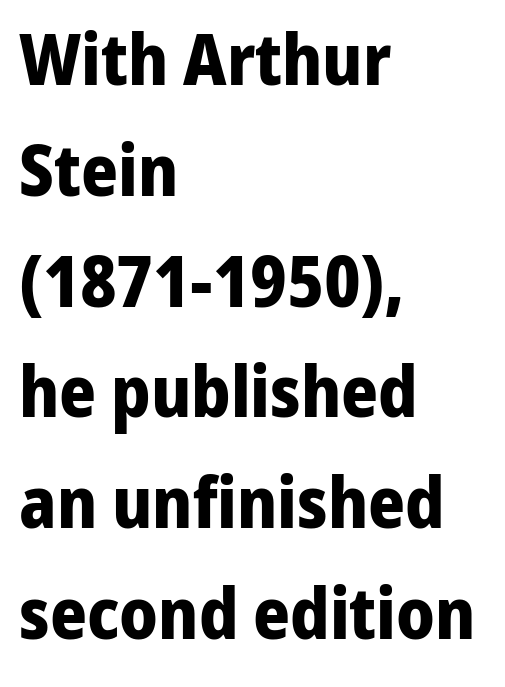
Q: Is the text bold? A: Yes.
Q: Is the text italic (slanted)? A: No, it is upright.
Q: Is the typeface a serif or a sans-serif typeface? A: Sans-serif.
Q: Is the text underlined? A: No.
Q: How is the paragraph aligned? A: Left-aligned.
Q: Is the spacing between letters normal or unusually wide? A: Normal.
Q: Is the spacing between lines tight, normal or loose? A: Normal.
Q: Width (condensed, normal, or wide)? A: Normal.
Q: Stroke contrast? A: Low.
Q: x-height? A: Medium.
Q: Monospaced? A: No.
